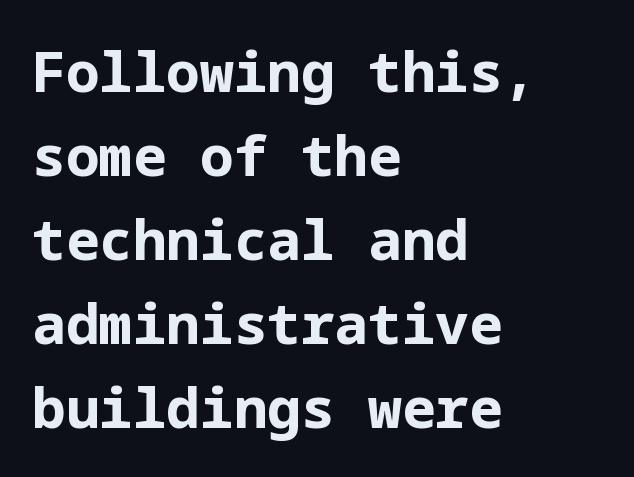
The face used here is a sans, in the tradition of grotesques and geometrics. Caption: multi-line text, flush left, ragged right. Caption: standard tracking, unaltered. The passage shown is emphatically bold.
